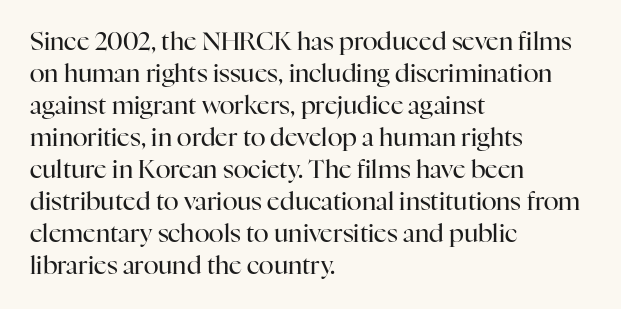
{"italic": "no", "bold": "no", "underline": "no", "align": "left", "line_spacing": "normal", "line_spacing_ratio": 1.28, "letter_spacing": "normal", "letter_spacing_em": 0.0, "glyph_px": 25}
